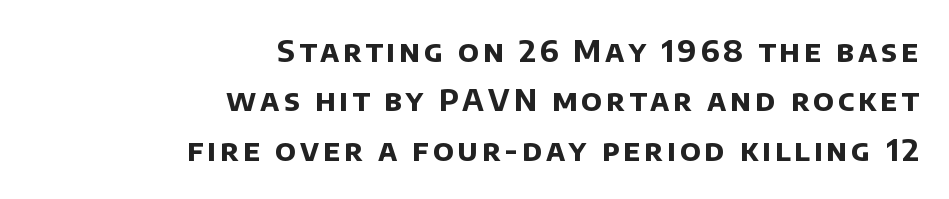
The image shows 30 px bold sans-serif type; set right-aligned, normal line spacing (1.65x), not underlined; low stroke contrast and a large x-height.
